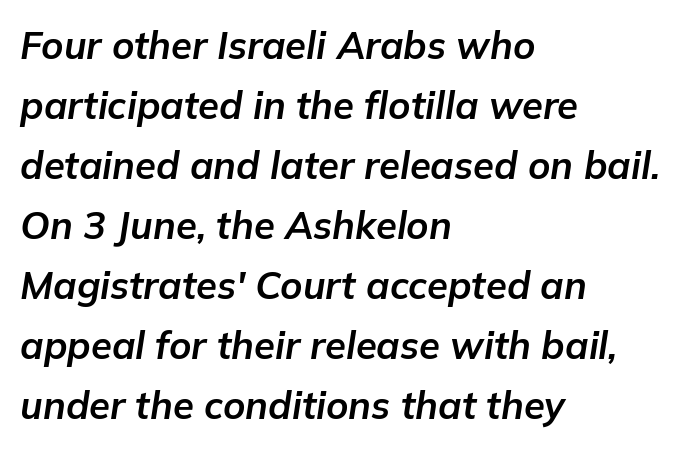
The image shows 38 px bold type, italic (leaning right); set left-aligned, normal line spacing (1.58x), normal letter spacing, not underlined; low stroke contrast and a medium x-height.
